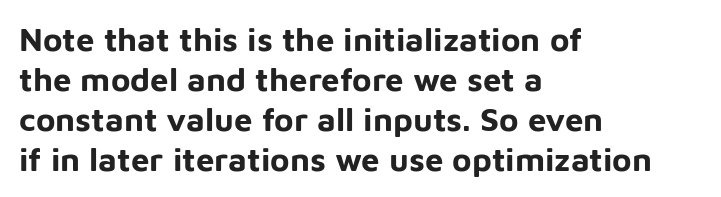
The image shows 33 px bold sans-serif type, upright; set left-aligned, line spacing 1.21x, normal letter spacing, not underlined; low stroke contrast and a medium x-height.
